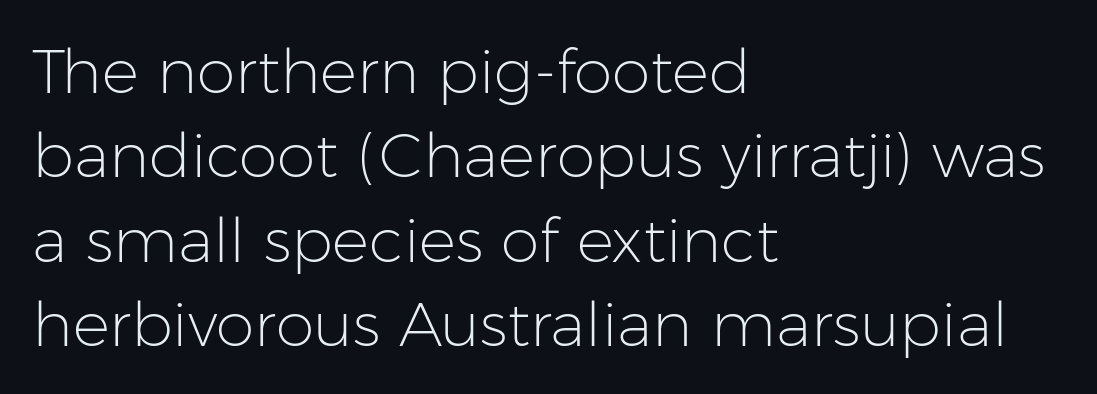
Q: Is the text bold? A: No.
Q: Is the text italic (slanted)? A: No, it is upright.
Q: Is the typeface a serif or a sans-serif typeface? A: Sans-serif.
Q: Is the text underlined? A: No.
Q: How is the paragraph aligned? A: Left-aligned.
Q: Is the spacing between letters normal or unusually wide? A: Normal.
Q: Is the spacing between lines tight, normal or loose? A: Normal.
Q: Width (condensed, normal, or wide)? A: Normal.
Q: Stroke contrast? A: Low.
Q: x-height? A: Medium.
Q: Monospaced? A: No.
